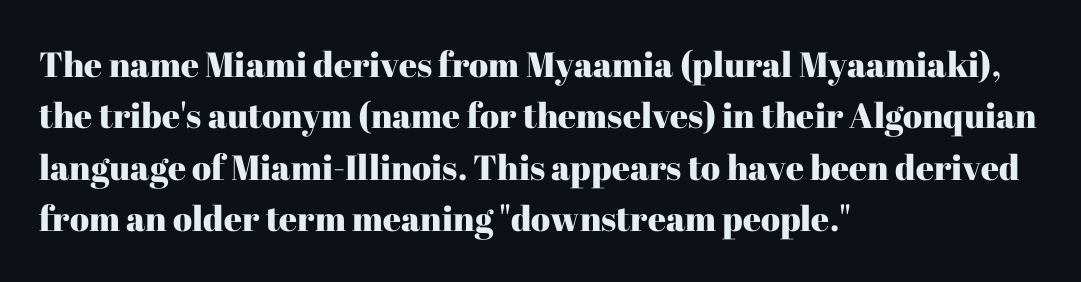
The vertical gap from one line to the next is medium. Here the designer chose a conventional face with non-uniform glyph widths. The paragraph has a hard left edge and a soft right edge. What stands out about the letter spacing? Nothing — it is the standard amount. Examine the stroke ends and you'll spot serifs.
